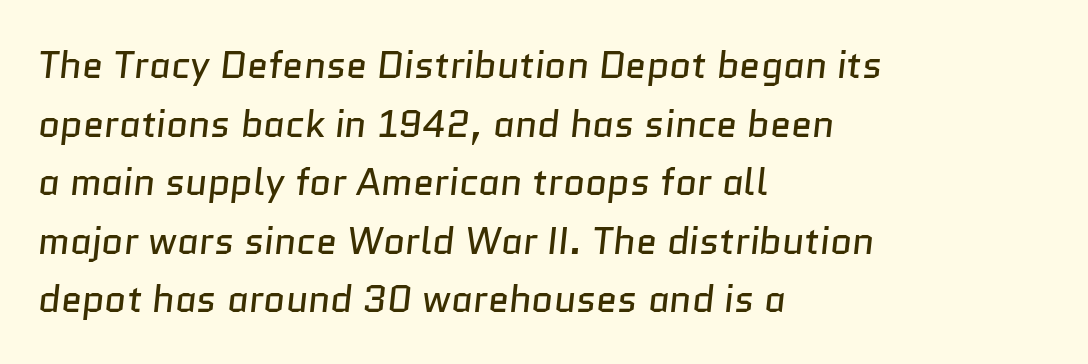
The image shows 38 px regular-weight sans-serif type; set left-aligned, normal line spacing (1.54x), normal letter spacing, not underlined; low stroke contrast and a medium x-height.
